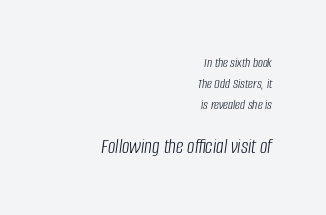
Rule under the text: the space is simply empty. Is the letter spacing exaggerated? No — it looks like the ordinary default. Look at the glyph heights: the lower group is clearly the bigger setting. Does the copy run flush right? Yes — the right margin is perfectly even. Each new line begins a customary step beneath the previous one.
